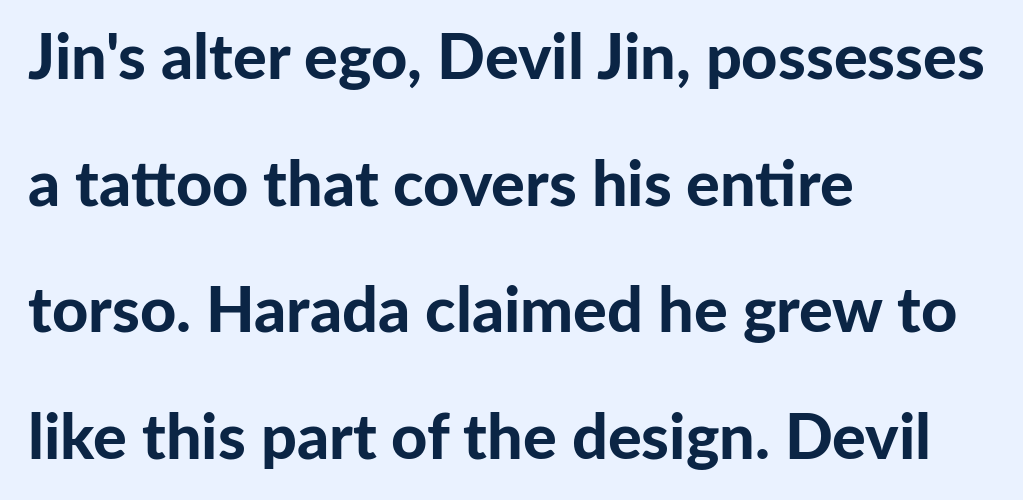
Q: Is the text bold? A: Yes.
Q: Is the text italic (slanted)? A: No, it is upright.
Q: Is the typeface a serif or a sans-serif typeface? A: Sans-serif.
Q: Is the text underlined? A: No.
Q: How is the paragraph aligned? A: Left-aligned.
Q: Is the spacing between letters normal or unusually wide? A: Normal.
Q: Is the spacing between lines tight, normal or loose? A: Loose.
Q: Width (condensed, normal, or wide)? A: Normal.
Q: Stroke contrast? A: Low.
Q: x-height? A: Medium.
Q: Monospaced? A: No.
